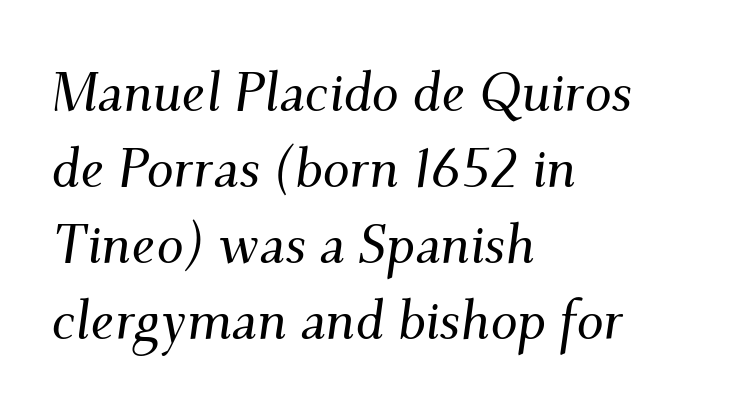
{"serif": "yes", "italic": "yes", "lean": "right", "slant_degrees": 9, "width": "normal", "stroke_contrast": "medium", "x_height": "small", "monospaced": "no", "underline": "no", "align": "left", "line_spacing": "normal", "line_spacing_ratio": 1.41, "letter_spacing": "normal", "letter_spacing_em": 0.0, "glyph_px": 54}
